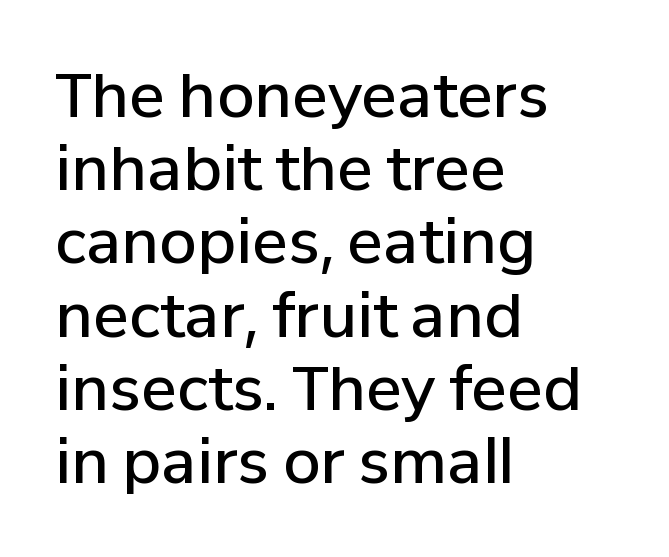
Q: Is the text bold? A: Semi-bold.
Q: Is the text italic (slanted)? A: No, it is upright.
Q: Is the typeface a serif or a sans-serif typeface? A: Sans-serif.
Q: Is the text underlined? A: No.
Q: How is the paragraph aligned? A: Left-aligned.
Q: Is the spacing between letters normal or unusually wide? A: Normal.
Q: Width (condensed, normal, or wide)? A: Normal.
Q: Stroke contrast? A: Low.
Q: x-height? A: Medium.
Q: Monospaced? A: No.
